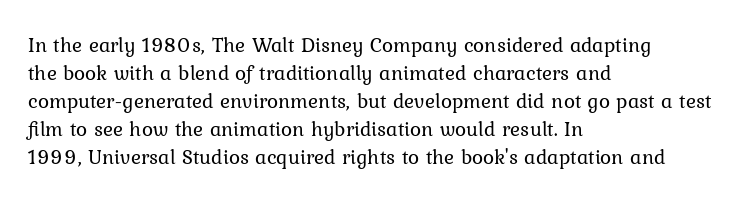
{"italic": "no", "bold": "no", "underline": "no", "align": "left", "line_spacing": "normal", "line_spacing_ratio": 1.33, "letter_spacing": "normal", "letter_spacing_em": 0.0, "glyph_px": 21}
